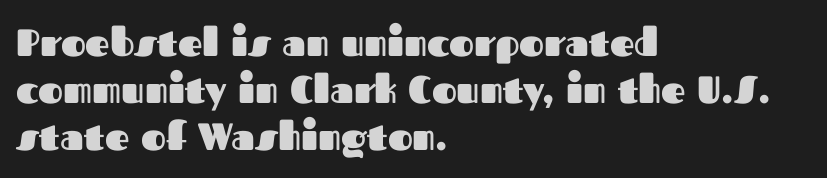
{"serif": "no", "italic": "no", "bold": "yes", "weight": "heavy", "width": "normal", "stroke_contrast": "medium", "x_height": "medium", "monospaced": "no", "underline": "no", "align": "left", "line_spacing_ratio": 1.24, "letter_spacing": "normal", "letter_spacing_em": 0.0, "glyph_px": 38}
